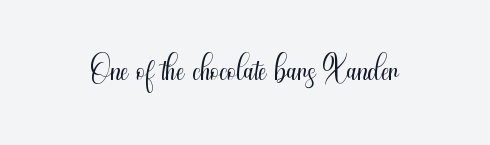
{"serif": "no", "bold": "no", "weight": "light", "width": "condensed", "stroke_contrast": "medium", "x_height": "small", "monospaced": "no", "underline": "no", "letter_spacing": "normal", "letter_spacing_em": 0.0, "glyph_px": 50}
